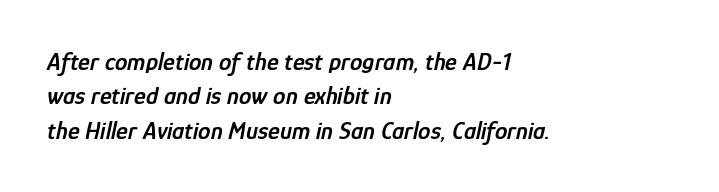
{"italic": "yes", "lean": "right", "slant_degrees": 12, "bold": "semi", "underline": "no", "align": "left", "line_spacing": "normal", "line_spacing_ratio": 1.38, "letter_spacing": "normal", "letter_spacing_em": 0.0, "glyph_px": 25}
